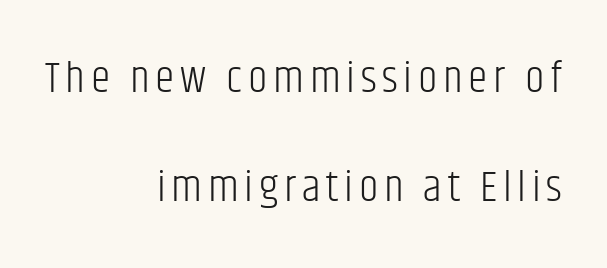
Q: Is the text bold? A: No.
Q: Is the text italic (slanted)? A: No, it is upright.
Q: Is the typeface a serif or a sans-serif typeface? A: Sans-serif.
Q: Is the text underlined? A: No.
Q: How is the paragraph aligned? A: Right-aligned.
Q: Is the spacing between lines tight, normal or loose? A: Loose.
Q: Width (condensed, normal, or wide)? A: Condensed.
Q: Stroke contrast? A: Low.
Q: x-height? A: Large.
Q: Monospaced? A: No.
